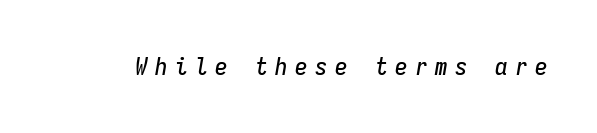
Spacing between characters has been opened up far beyond the box default. Emphasis-style slanted type is in use. The zone under the glyphs is completely vacant.
